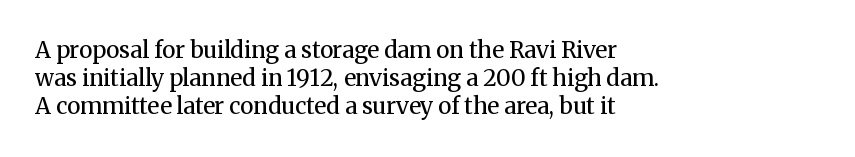
The image shows 23 px text type, upright; set left-aligned, line spacing 1.22x, normal letter spacing, not underlined.
